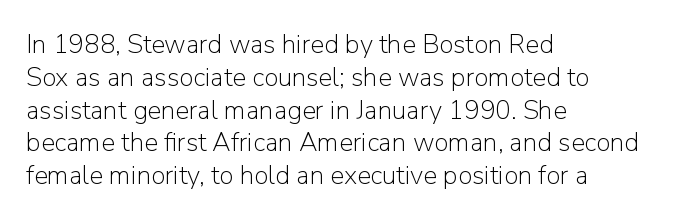
Q: Is the text bold? A: No.
Q: Is the text italic (slanted)? A: No, it is upright.
Q: Is the text underlined? A: No.
Q: How is the paragraph aligned? A: Left-aligned.
Q: Is the spacing between letters normal or unusually wide? A: Normal.
Q: Is the spacing between lines tight, normal or loose? A: Normal.
